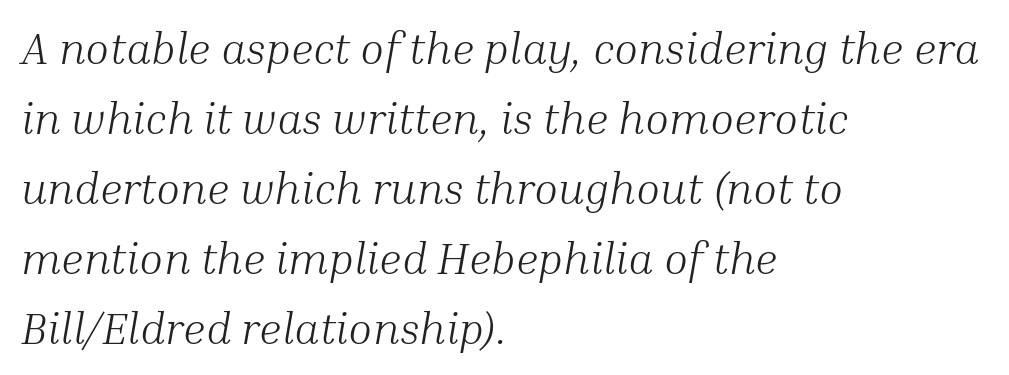
Q: Is the text bold? A: No.
Q: Is the text italic (slanted)? A: Yes, it leans right by about 10 degrees.
Q: Is the typeface a serif or a sans-serif typeface? A: Serif.
Q: Is the text underlined? A: No.
Q: How is the paragraph aligned? A: Left-aligned.
Q: Is the spacing between letters normal or unusually wide? A: Normal.
Q: Is the spacing between lines tight, normal or loose? A: Normal.
Q: Width (condensed, normal, or wide)? A: Normal.
Q: Stroke contrast? A: Medium.
Q: x-height? A: Medium.
Q: Monospaced? A: No.
